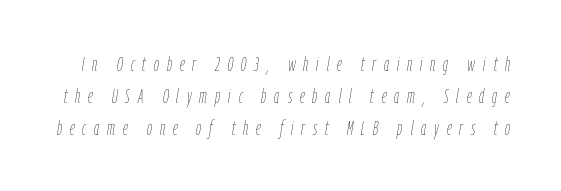
Regarding leading, the lines here are spaced in the standard way. Observe the wide spacing: letters keep a clear distance from each other. Type without underlining. The text carries the slant typical of an italic or oblique font.
